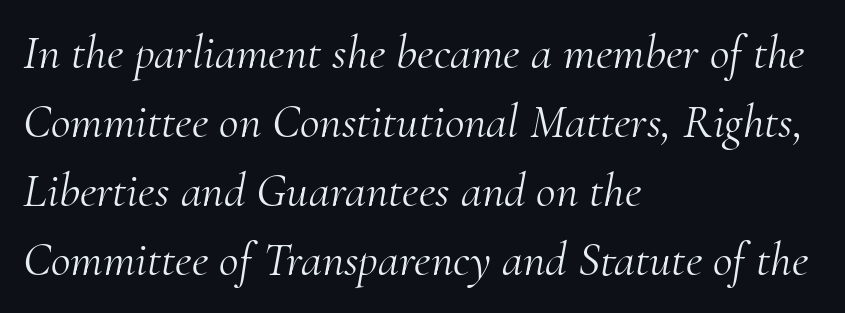
Heft: none added — not bold. The designer went with a serif here, giving each stem small feet. Students, note that the glyphs here touch the page at normal intervals. These lines are rendered in a variable-pitch font. Decoration check: the copy has no underline.
